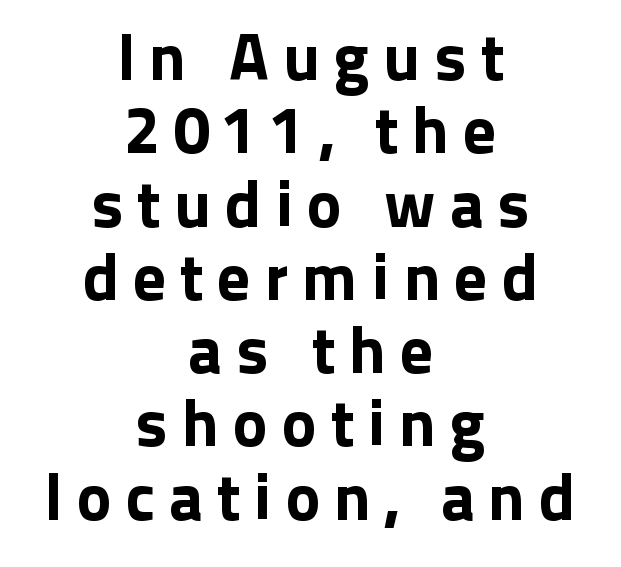
Q: Is the text italic (slanted)? A: No, it is upright.
Q: Is the typeface a serif or a sans-serif typeface? A: Sans-serif.
Q: Is the text underlined? A: No.
Q: How is the paragraph aligned? A: Centered.
Q: Is the spacing between letters normal or unusually wide? A: Unusually wide.
Q: Is the spacing between lines tight, normal or loose? A: Tight.
Q: Width (condensed, normal, or wide)? A: Normal.
Q: Stroke contrast? A: Low.
Q: x-height? A: Medium.
Q: Monospaced? A: No.
